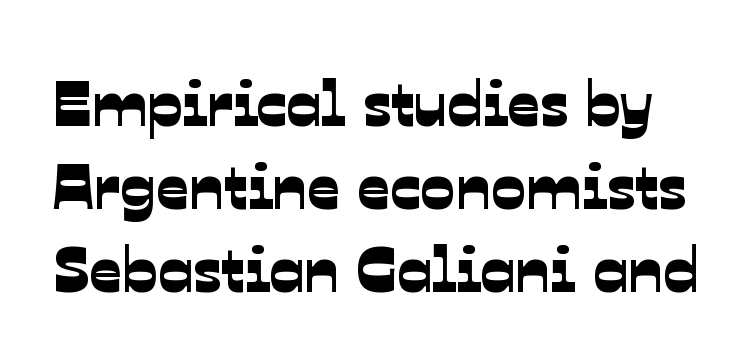
A typesetter would call this proportional, since set widths differ per character. Just letters on the line, the space beneath them empty. Observe the ordinary spacing: letters are neighbours, not strangers. Serifs: no, the terminals of the letterforms are clean. Reading down the column, the eye jumps a familiar distance to each next line.
